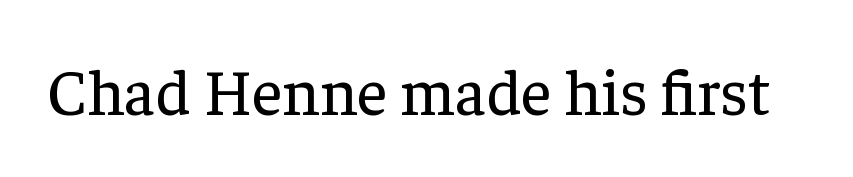
Q: Is the text bold? A: No.
Q: Is the text italic (slanted)? A: No, it is upright.
Q: Is the typeface a serif or a sans-serif typeface? A: Serif.
Q: Is the text underlined? A: No.
Q: Is the spacing between letters normal or unusually wide? A: Normal.
Q: Width (condensed, normal, or wide)? A: Normal.
Q: Stroke contrast? A: Low.
Q: x-height? A: Medium.
Q: Monospaced? A: No.
